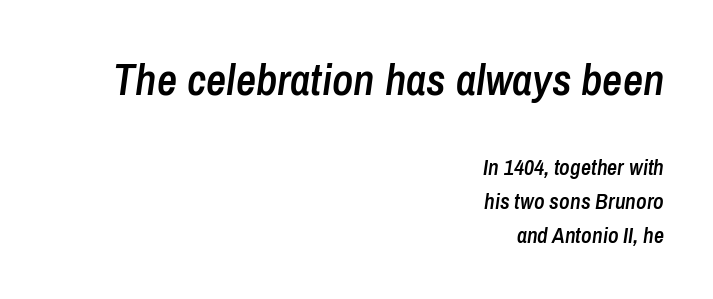
Q: Is the text bold? A: Semi-bold.
Q: Is the text italic (slanted)? A: Yes, it leans right by about 8 degrees.
Q: Is the text underlined? A: No.
Q: How is the paragraph aligned? A: Right-aligned.
Q: Is the spacing between letters normal or unusually wide? A: Normal.
Q: Is the spacing between lines tight, normal or loose? A: Normal.
Q: Which block of text is set in a larger size, the first (top) or the second (bottom)? A: The first (top) one.
Q: Width (condensed, normal, or wide)? A: Condensed.
Q: Stroke contrast? A: Low.
Q: x-height? A: Medium.
Q: Monospaced? A: No.
